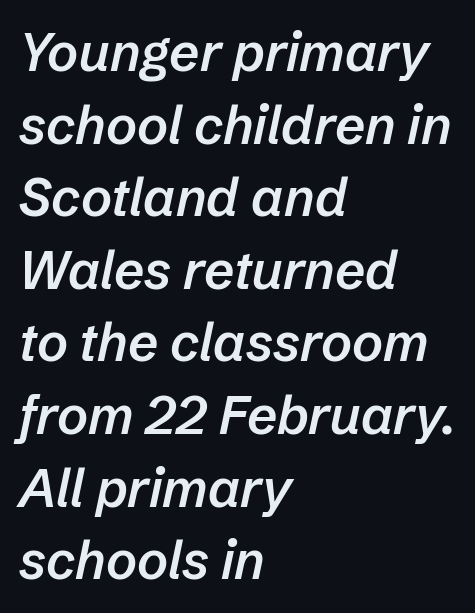
The image shows 53 px semibold type, italic (leaning right); set left-aligned, normal line spacing (1.37x), normal letter spacing, not underlined; low stroke contrast and a medium x-height.
